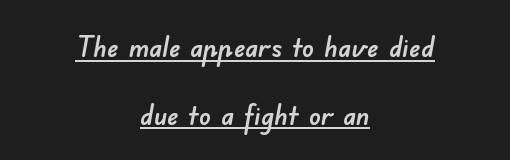
The passage shown stacks its lines with a broad gap. This sample carries an underscore along the baseline area. The face used here is rendered with its standard letterfit. Looks like regular typesetting: each glyph gets only the width it needs.
